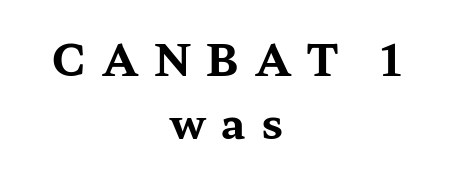
Where is the straight margin? There isn't one; the lines are centered. A typesetter would call this heavily tracked-out type. Underlining? Definitely not there. Students, this is bold: see how much ink each stroke carries. Character widths vary here, with narrow letters taking less room than wide ones. Is this a sans? No — the strokes have serifs.
